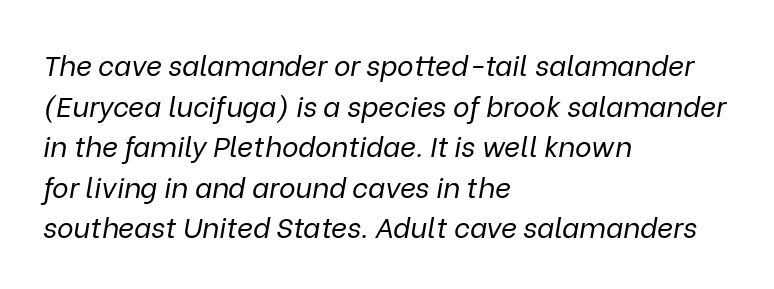
The image shows 28 px regular-weight type, italic (leaning right); set left-aligned, normal line spacing (1.45x), normal letter spacing, not underlined; low stroke contrast and a medium x-height.
